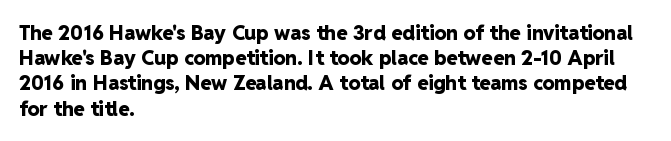
The space directly below the letters is spotless. This rendering uses left alignment, leaving the right contour irregular. The typography opts for an upright posture over an oblique one. Each word holds together tightly as a unit, with standard inter-letter gaps. Pretty heavy lettering here — definitely bold.
